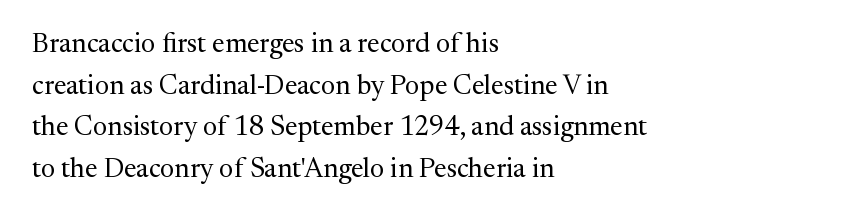
The image shows 27 px text type, upright; set left-aligned, normal line spacing (1.54x), normal letter spacing, not underlined.
